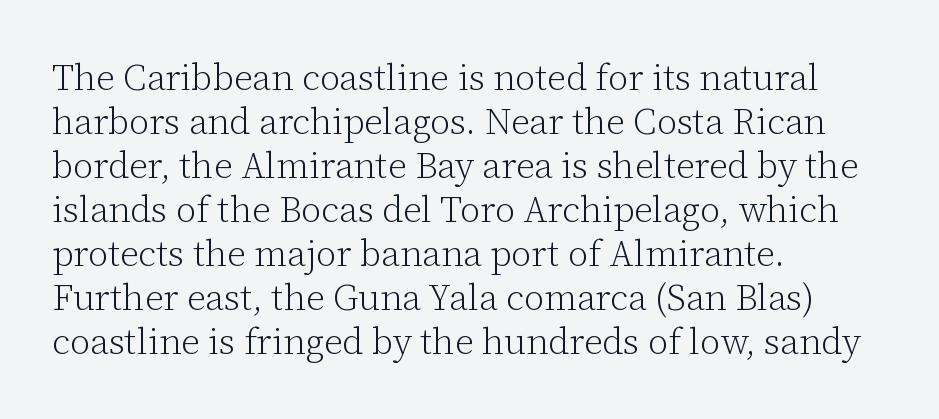
{"serif": "yes", "italic": "no", "bold": "no", "weight": "light", "width": "normal", "stroke_contrast": "low", "x_height": "medium", "monospaced": "no", "underline": "no", "align": "left", "line_spacing_ratio": 1.22, "letter_spacing": "normal", "letter_spacing_em": 0.0, "glyph_px": 36}
